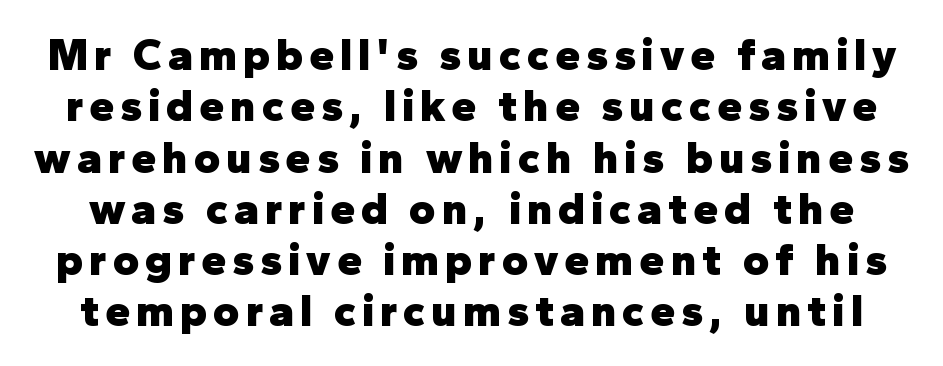
The image shows 45 px heavy sans-serif type, upright; set tight line spacing (1.14x), not underlined; low stroke contrast and a medium x-height.
